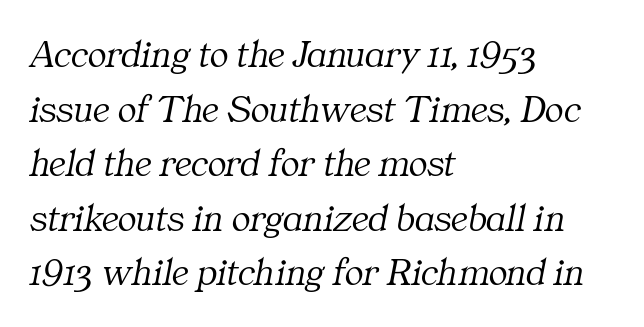
The type is set solid horizontally, with unmodified tracking. The text block is weighted toward the left margin, trailing off unevenly rightward. Spacing verdict: proportional, widths tailored to each character. In terms of leading, this rendering sits right in the middle.
